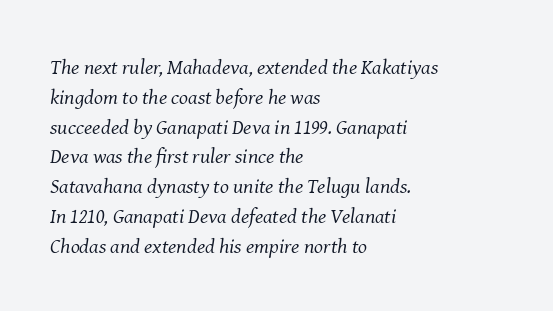
Q: Is the text bold? A: No.
Q: Is the text italic (slanted)? A: Yes, it leans right by about 8 degrees.
Q: Is the text underlined? A: No.
Q: How is the paragraph aligned? A: Left-aligned.
Q: Is the spacing between letters normal or unusually wide? A: Normal.
Q: Is the spacing between lines tight, normal or loose? A: Normal.
